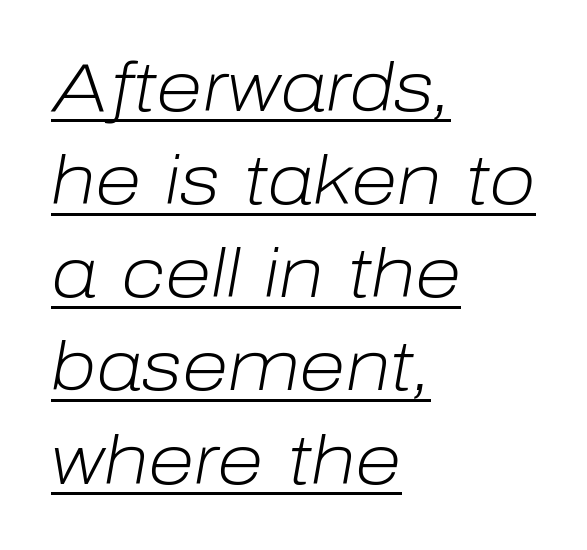
{"italic": "yes", "lean": "right", "slant_degrees": 10, "bold": "no", "weight": "light", "width": "normal", "stroke_contrast": "low", "x_height": "medium", "monospaced": "no", "underline": "yes", "align": "left", "line_spacing": "normal", "line_spacing_ratio": 1.37, "letter_spacing": "normal", "letter_spacing_em": 0.0, "glyph_px": 68}
